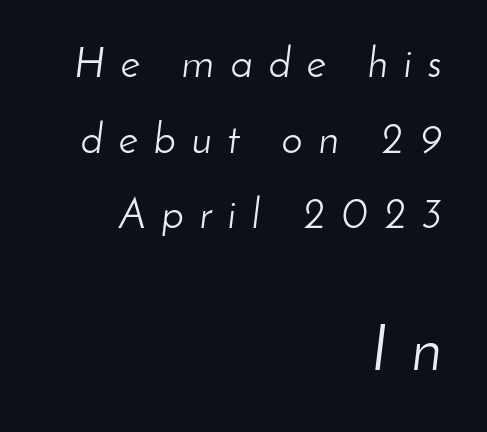
The letters in the lower block stand taller than those in the block above. Horizontally, the lines are justified to the trailing edge only. The typesetting does not lean heavy: it is not bold. A clean baseline with only descenders dipping below it. Short note: letters widely spaced. The rendering uses natural spacing where letterforms have individual widths.
